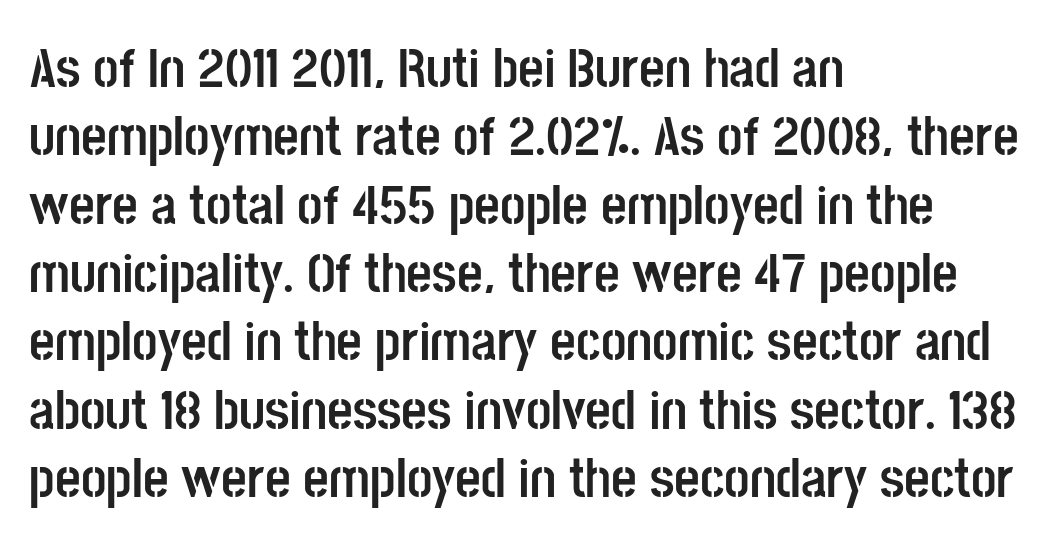
Tall strokes in this sample are plumb rather than angled. To sum up the face: it is a sans, with no serifs. Each glyph is drawn with heavy, bold strokes. You could not count columns in this text — the font is proportionally spaced. Left-aligned paragraph, ragged on the right.
